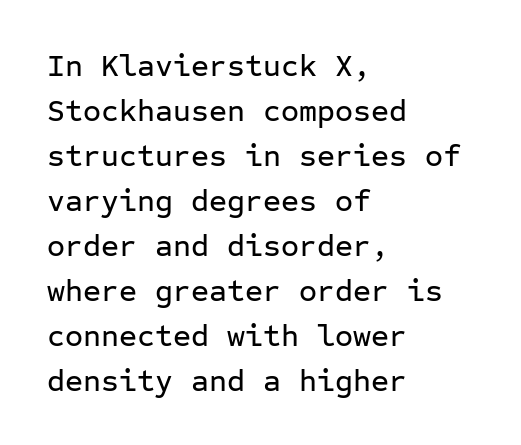
The image shows 31 px sans-serif type, upright, monospaced; set left-aligned, normal line spacing (1.45x), normal letter spacing, not underlined; low stroke contrast and a medium x-height.
